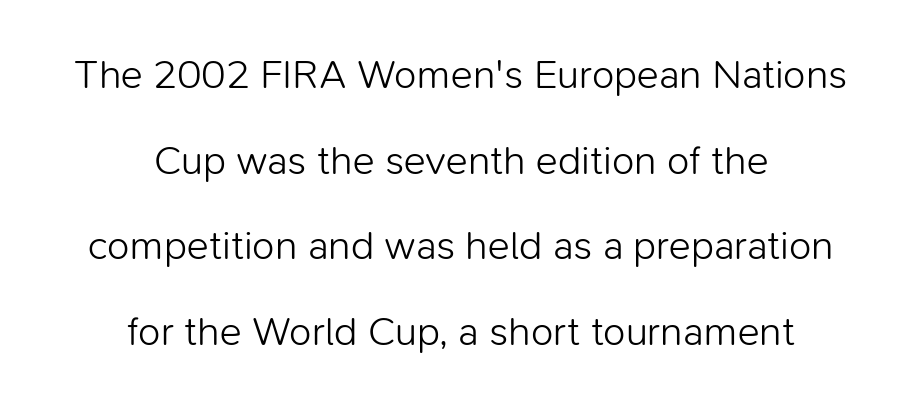
{"serif": "no", "italic": "no", "bold": "no", "weight": "light", "width": "normal", "stroke_contrast": "low", "x_height": "medium", "monospaced": "no", "underline": "no", "align": "center", "line_spacing": "loose", "line_spacing_ratio": 2.09, "letter_spacing": "normal", "letter_spacing_em": 0.0, "glyph_px": 41}
